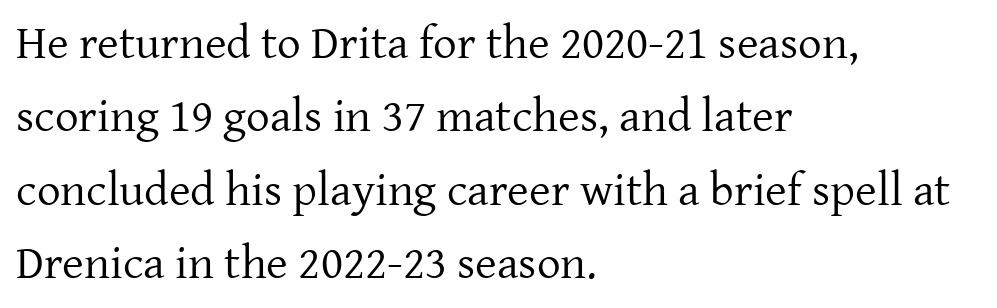
Q: Is the text bold? A: No.
Q: Is the text italic (slanted)? A: No, it is upright.
Q: Is the typeface a serif or a sans-serif typeface? A: Serif.
Q: Is the text underlined? A: No.
Q: How is the paragraph aligned? A: Left-aligned.
Q: Is the spacing between letters normal or unusually wide? A: Normal.
Q: Is the spacing between lines tight, normal or loose? A: Normal.
Q: Width (condensed, normal, or wide)? A: Normal.
Q: Stroke contrast? A: Low.
Q: x-height? A: Medium.
Q: Monospaced? A: No.
